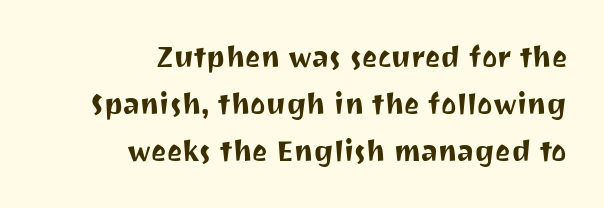
Q: Is the text italic (slanted)? A: No, it is upright.
Q: Is the typeface a serif or a sans-serif typeface? A: Sans-serif.
Q: Is the text underlined? A: No.
Q: How is the paragraph aligned? A: Right-aligned.
Q: Is the spacing between letters normal or unusually wide? A: Normal.
Q: Is the spacing between lines tight, normal or loose? A: Normal.
Q: Width (condensed, normal, or wide)? A: Normal.
Q: Stroke contrast? A: Medium.
Q: x-height? A: Medium.
Q: Monospaced? A: No.
